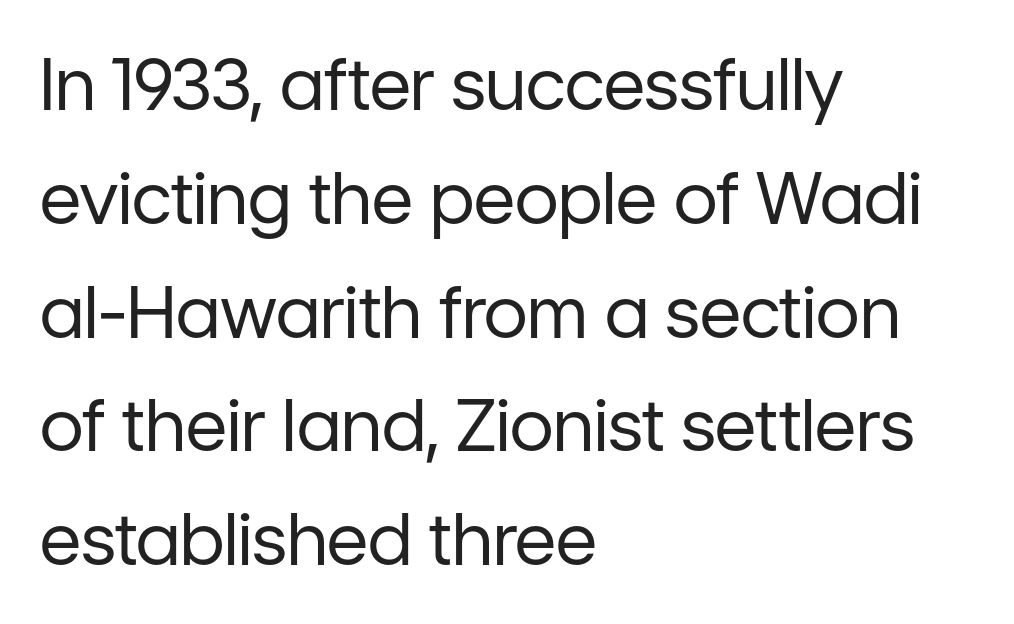
{"serif": "no", "italic": "no", "bold": "no", "weight": "regular", "width": "normal", "stroke_contrast": "low", "x_height": "medium", "monospaced": "no", "underline": "no", "align": "left", "line_spacing": "normal", "line_spacing_ratio": 1.58, "letter_spacing": "normal", "letter_spacing_em": 0.0, "glyph_px": 72}
